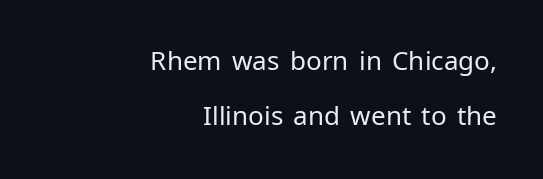
The image shows 26 px text type, upright; set right-aligned, loose line spacing (2.1x), normal letter spacing, not underlined.
